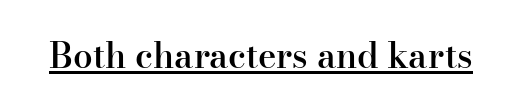
The image shows 35 px semibold serif type, upright; set normal letter spacing, underlined; high stroke contrast and a small x-height.
